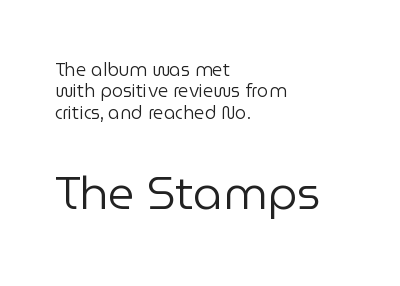
{"serif": "no", "italic": "no", "bold": "no", "weight": "regular", "width": "normal", "stroke_contrast": "low", "x_height": "medium", "monospaced": "no", "underline": "no", "align": "left", "line_spacing_ratio": 1.19, "letter_spacing": "normal", "letter_spacing_em": 0.0, "larger_block": "second", "size_ratio": 2.56, "glyph_px": 46}
